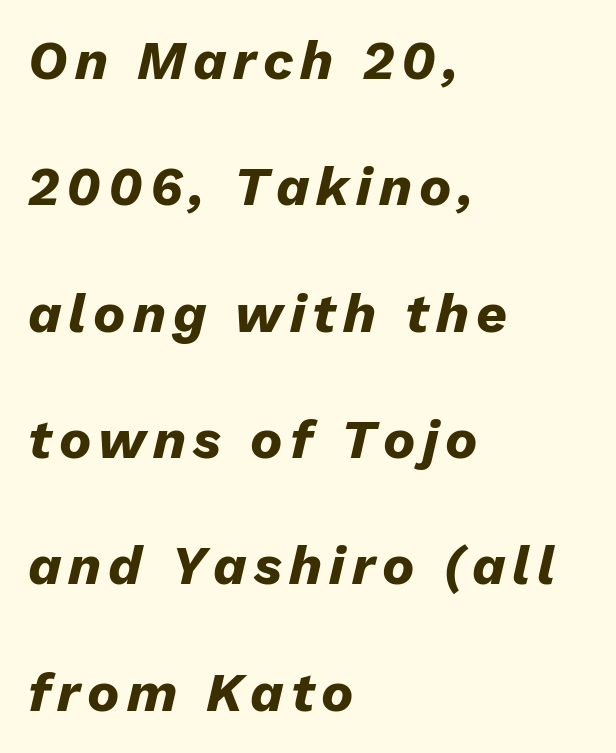
The image shows 54 px heavy type, italic (leaning right); set left-aligned, loose line spacing (2.34x), not underlined; low stroke contrast and a medium x-height.
